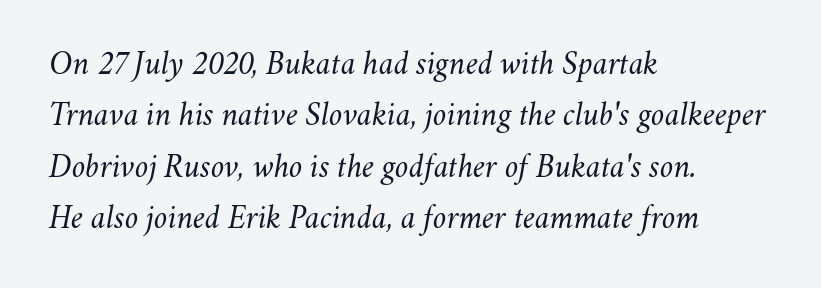
The image shows 34 px light type, italic (leaning right); set left-aligned, normal line spacing (1.51x), normal letter spacing, not underlined; medium stroke contrast and a small x-height.
